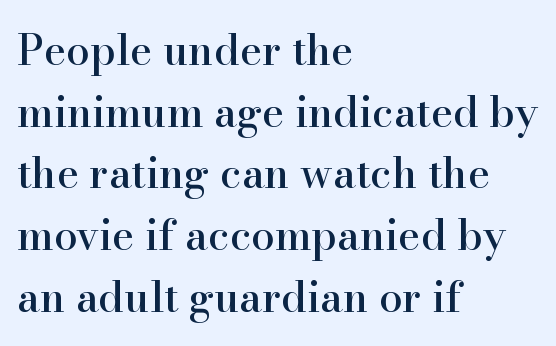
The image shows 42 px serif type, upright; set left-aligned, normal line spacing (1.47x), normal letter spacing, not underlined; high stroke contrast and a small x-height.
